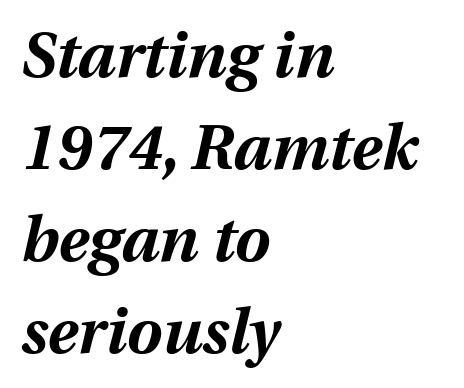
The image shows 63 px bold type, italic (leaning right); set left-aligned, normal line spacing (1.46x), normal letter spacing, not underlined; medium stroke contrast and a medium x-height.
